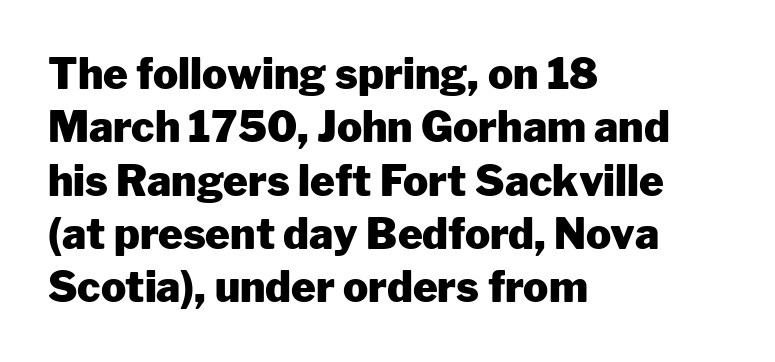
Caption: standard tracking, unaltered. Weight check: bold — yes, fully. Here the designer chose a conventional face with non-uniform glyph widths. Line beginnings align vertically; line endings do not. Notice how descenders clear the ascenders below comfortably — that's standard leading.
